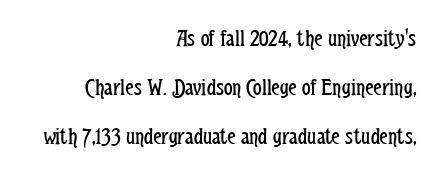
Q: Is the text bold? A: No.
Q: Is the text italic (slanted)? A: No, it is upright.
Q: Is the text underlined? A: No.
Q: How is the paragraph aligned? A: Right-aligned.
Q: Is the spacing between letters normal or unusually wide? A: Normal.
Q: Is the spacing between lines tight, normal or loose? A: Loose.
